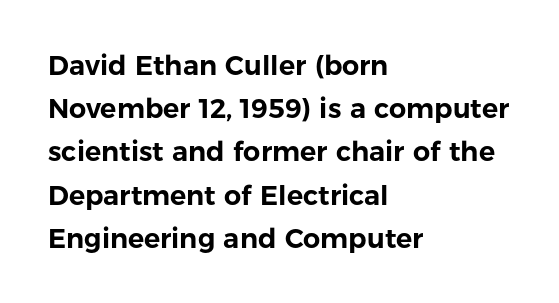
The image shows 27 px text type, upright; set left-aligned, normal line spacing (1.6x), normal letter spacing, not underlined.
